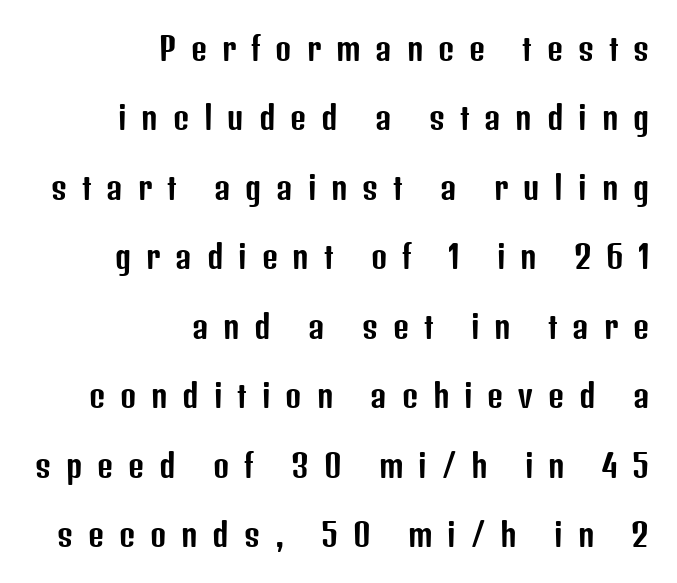
The image shows 31 px condensed sans-serif type, upright; set right-aligned, loose line spacing (2.24x), unusually wide letter spacing (+0.48 em), not underlined; low stroke contrast and a medium x-height.
